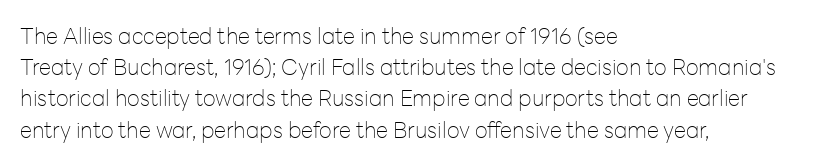
{"italic": "no", "bold": "no", "underline": "no", "align": "left", "line_spacing": "normal", "line_spacing_ratio": 1.42, "letter_spacing": "normal", "letter_spacing_em": 0.0, "glyph_px": 22}
